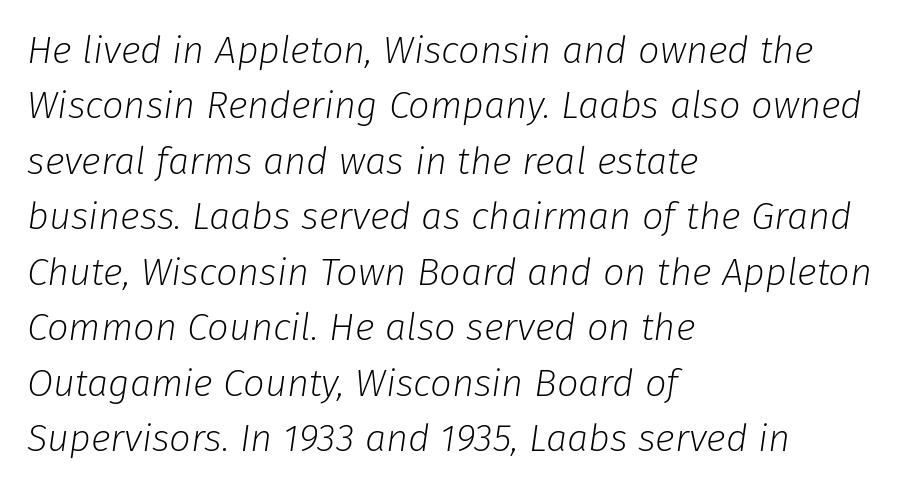
Q: Is the text bold? A: No.
Q: Is the text italic (slanted)? A: Yes, it leans right by about 8 degrees.
Q: Is the text underlined? A: No.
Q: How is the paragraph aligned? A: Left-aligned.
Q: Is the spacing between letters normal or unusually wide? A: Normal.
Q: Is the spacing between lines tight, normal or loose? A: Normal.
Q: Width (condensed, normal, or wide)? A: Normal.
Q: Stroke contrast? A: Low.
Q: x-height? A: Medium.
Q: Monospaced? A: No.
